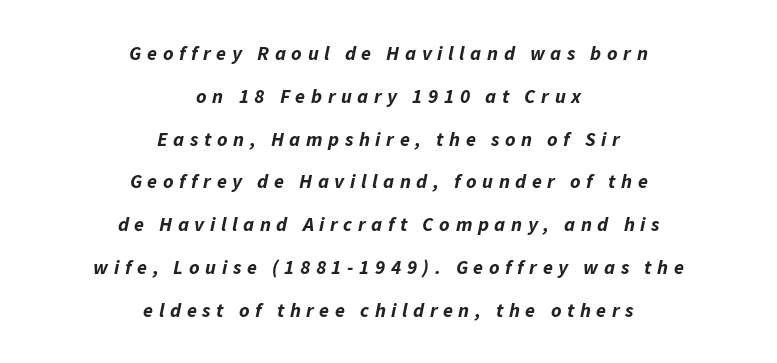
{"italic": "yes", "lean": "right", "slant_degrees": 11, "bold": "yes", "underline": "no", "align": "center", "line_spacing": "loose", "line_spacing_ratio": 2.14, "letter_spacing": "wide", "letter_spacing_em": 0.28, "glyph_px": 20}
